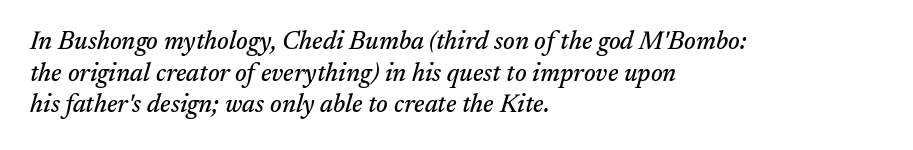
{"italic": "yes", "lean": "right", "slant_degrees": 17, "underline": "no", "align": "left", "line_spacing": "normal", "line_spacing_ratio": 1.27, "letter_spacing": "normal", "letter_spacing_em": 0.0, "glyph_px": 25}
